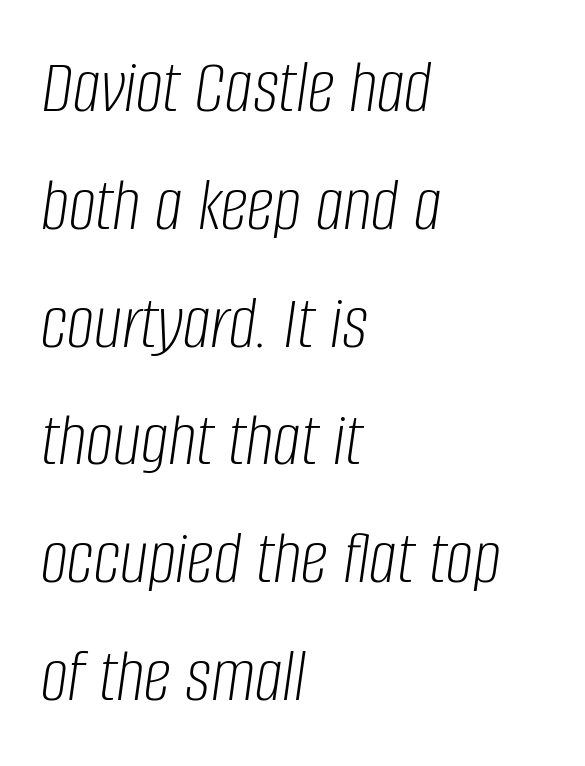
Q: Is the text bold? A: No.
Q: Is the text italic (slanted)? A: Yes, it leans right by about 8 degrees.
Q: Is the text underlined? A: No.
Q: How is the paragraph aligned? A: Left-aligned.
Q: Is the spacing between letters normal or unusually wide? A: Normal.
Q: Is the spacing between lines tight, normal or loose? A: Normal.
Q: Width (condensed, normal, or wide)? A: Condensed.
Q: Stroke contrast? A: Low.
Q: x-height? A: Large.
Q: Monospaced? A: No.
